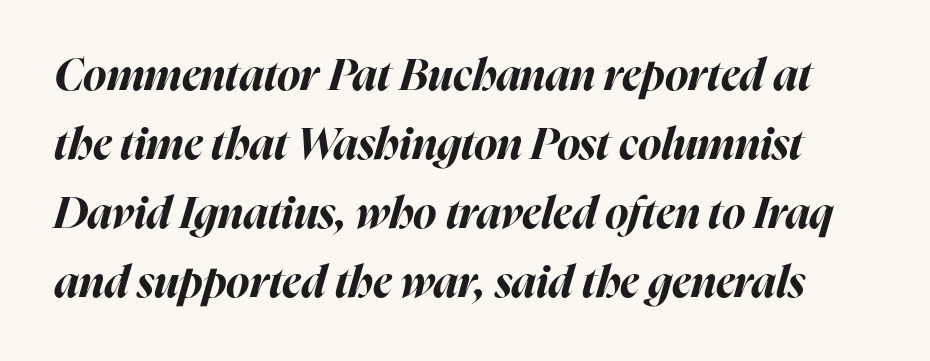
{"italic": "yes", "lean": "right", "slant_degrees": 16, "bold": "yes", "weight": "bold", "width": "normal", "stroke_contrast": "high", "x_height": "medium", "monospaced": "no", "underline": "no", "line_spacing": "normal", "line_spacing_ratio": 1.57, "letter_spacing": "normal", "letter_spacing_em": 0.0, "glyph_px": 44}
